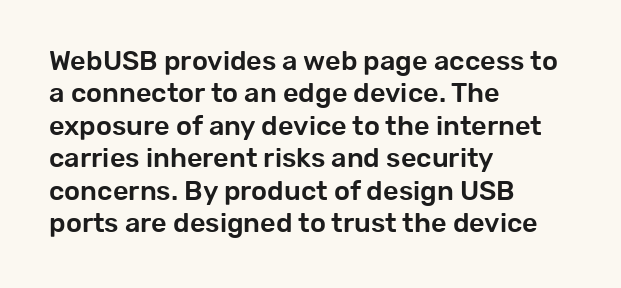
The image shows 27 px text type, upright; set left-aligned, line spacing 1.2x, normal letter spacing, not underlined.
